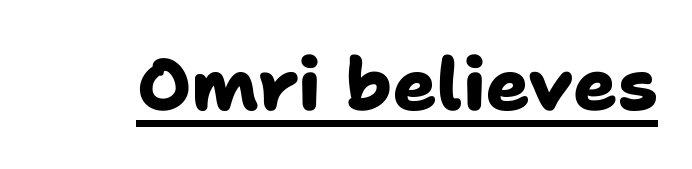
Q: Is the text bold? A: Yes.
Q: Is the typeface a serif or a sans-serif typeface? A: Sans-serif.
Q: Is the text underlined? A: Yes.
Q: Is the spacing between letters normal or unusually wide? A: Normal.
Q: Width (condensed, normal, or wide)? A: Normal.
Q: Stroke contrast? A: Low.
Q: x-height? A: Medium.
Q: Monospaced? A: No.
